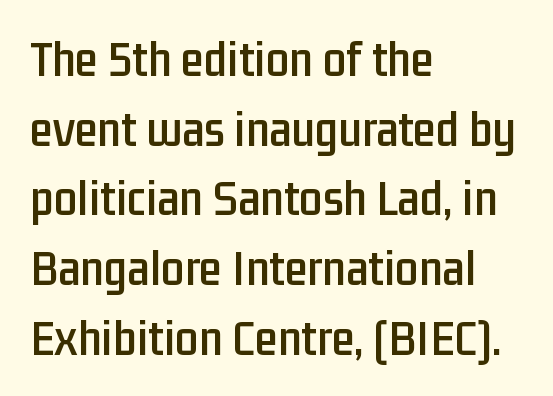
{"serif": "no", "italic": "no", "width": "condensed", "stroke_contrast": "low", "x_height": "medium", "monospaced": "no", "underline": "no", "align": "left", "line_spacing": "normal", "line_spacing_ratio": 1.34, "letter_spacing": "normal", "letter_spacing_em": 0.0, "glyph_px": 52}
